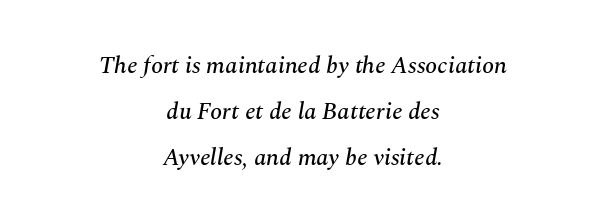
Vertically, the passage feels expansive, rows floating well apart. The tracking reads as untouched default to a designer's eye. In terms of posture, this sample is oblique. Quick note: underline off. These lines stack symmetrically, like a column narrowing and widening about its center.
